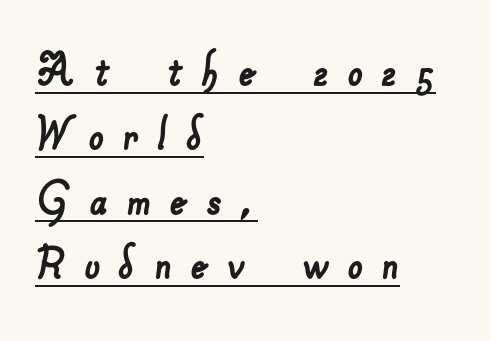
The image shows 54 px sans-serif type; set left-aligned, line spacing 1.19x, unusually wide letter spacing (+0.35 em), underlined; low stroke contrast and a small x-height.
